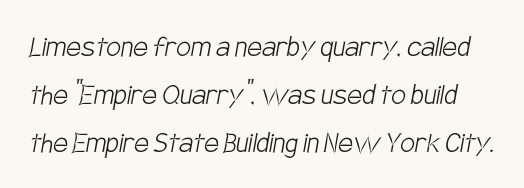
The image shows 33 px light, condensed sans-serif type; set normal line spacing (1.45x), normal letter spacing, not underlined; low stroke contrast and a large x-height.
